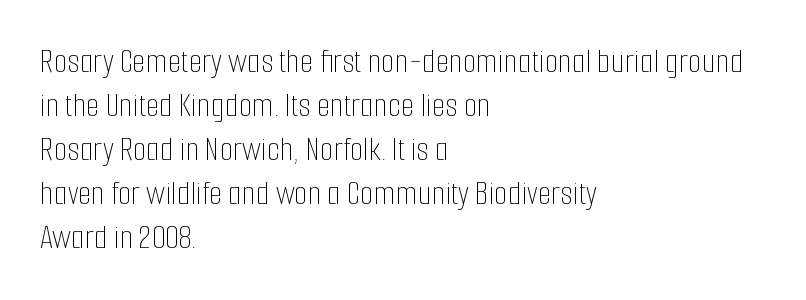
Q: Is the text bold? A: No.
Q: Is the text italic (slanted)? A: No, it is upright.
Q: Is the text underlined? A: No.
Q: How is the paragraph aligned? A: Left-aligned.
Q: Is the spacing between letters normal or unusually wide? A: Normal.
Q: Is the spacing between lines tight, normal or loose? A: Normal.
Q: Width (condensed, normal, or wide)? A: Condensed.
Q: Stroke contrast? A: Low.
Q: x-height? A: Medium.
Q: Monospaced? A: No.
